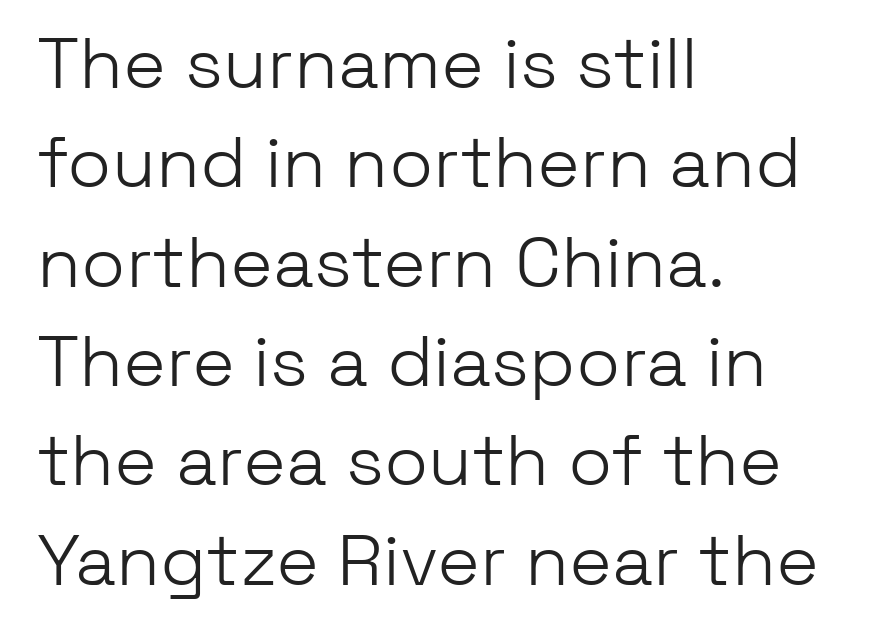
{"serif": "no", "italic": "no", "bold": "no", "weight": "light", "width": "normal", "stroke_contrast": "low", "x_height": "medium", "monospaced": "no", "underline": "no", "align": "left", "line_spacing": "normal", "line_spacing_ratio": 1.38, "letter_spacing": "normal", "letter_spacing_em": 0.0, "glyph_px": 72}
